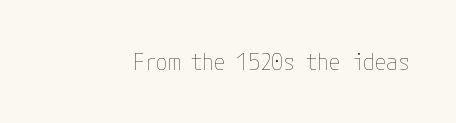
The type is set solid horizontally, with unmodified tracking. Words float on clear page, feet unadorned. A quiet, ordinary-to-light weight characterises the typeface. The type sits square on the baseline with zero lean.
